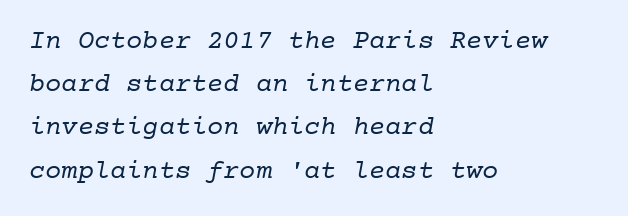
The image shows 27 px text type; set left-aligned, normal line spacing (1.6x), normal letter spacing, not underlined.
